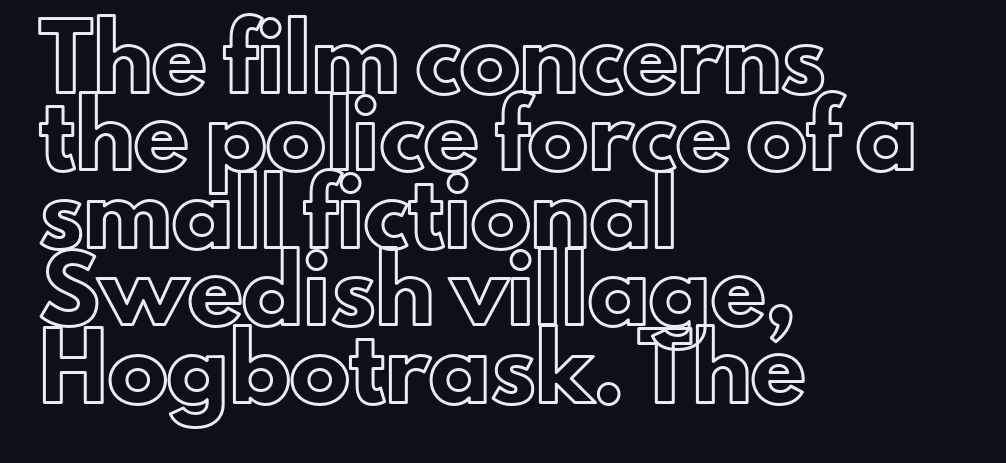
The image shows 60 px text type, upright; set left-aligned, normal line spacing (1.29x), normal letter spacing, not underlined; a small x-height.
